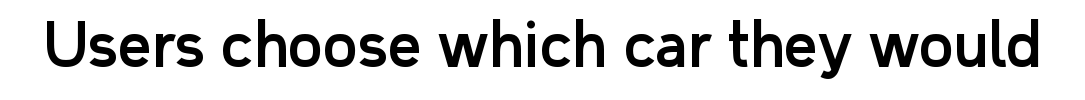
Q: Is the text italic (slanted)? A: No, it is upright.
Q: Is the typeface a serif or a sans-serif typeface? A: Sans-serif.
Q: Is the text underlined? A: No.
Q: Is the spacing between letters normal or unusually wide? A: Normal.
Q: Width (condensed, normal, or wide)? A: Normal.
Q: Stroke contrast? A: Low.
Q: x-height? A: Medium.
Q: Monospaced? A: No.
